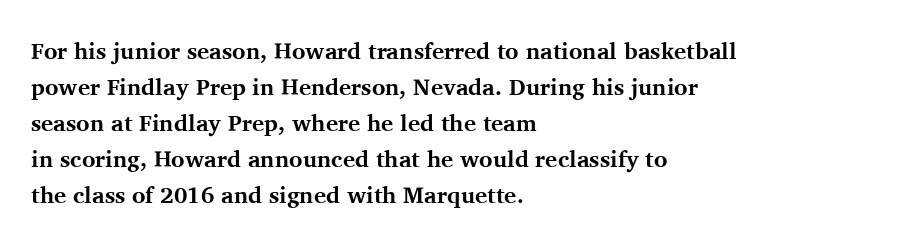
Q: Is the text bold? A: Yes.
Q: Is the text italic (slanted)? A: No, it is upright.
Q: Is the text underlined? A: No.
Q: How is the paragraph aligned? A: Left-aligned.
Q: Is the spacing between letters normal or unusually wide? A: Normal.
Q: Is the spacing between lines tight, normal or loose? A: Normal.
